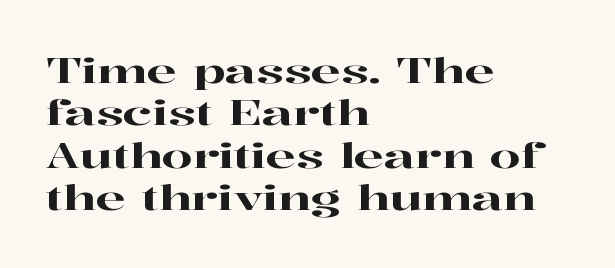
The image shows 35 px wide serif type, upright; set left-aligned, line spacing 1.21x, normal letter spacing, not underlined; high stroke contrast and a medium x-height.
